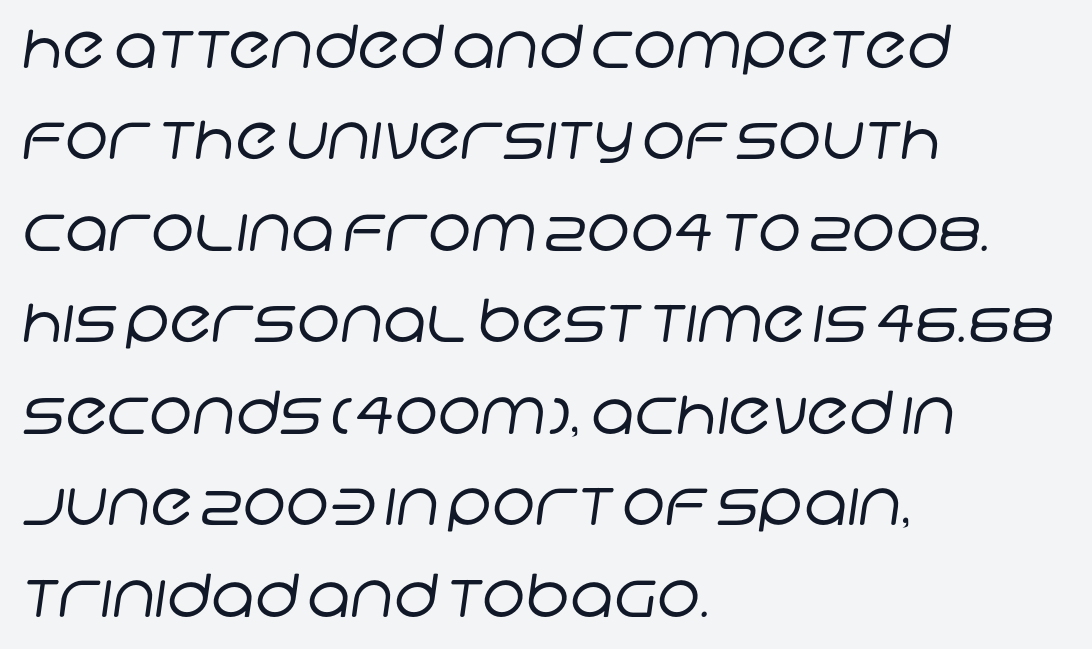
The image shows 59 px regular-weight sans-serif type; set left-aligned, normal line spacing (1.55x), normal letter spacing, not underlined; low stroke contrast and a large x-height.
